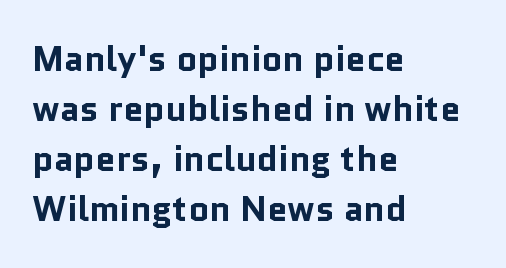
{"serif": "no", "italic": "no", "bold": "yes", "weight": "bold", "width": "normal", "stroke_contrast": "low", "x_height": "medium", "monospaced": "no", "underline": "no", "align": "left", "line_spacing": "normal", "line_spacing_ratio": 1.39, "letter_spacing": "normal", "letter_spacing_em": 0.0, "glyph_px": 36}
